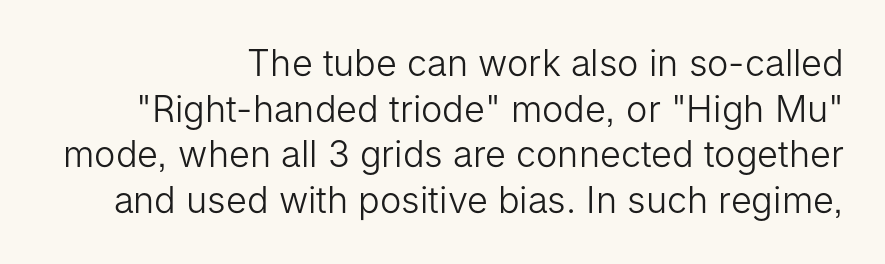
Q: Is the text bold? A: No.
Q: Is the text italic (slanted)? A: No, it is upright.
Q: Is the typeface a serif or a sans-serif typeface? A: Sans-serif.
Q: Is the text underlined? A: No.
Q: How is the paragraph aligned? A: Right-aligned.
Q: Is the spacing between letters normal or unusually wide? A: Normal.
Q: Is the spacing between lines tight, normal or loose? A: Normal.
Q: Width (condensed, normal, or wide)? A: Normal.
Q: Stroke contrast? A: Low.
Q: x-height? A: Medium.
Q: Monospaced? A: No.
